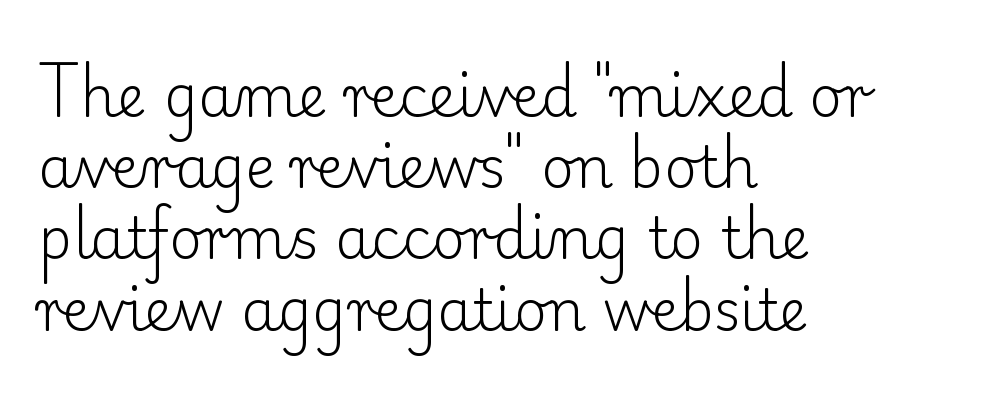
{"italic": "no", "bold": "no", "weight": "light", "width": "normal", "stroke_contrast": "low", "x_height": "small", "monospaced": "no", "underline": "no", "align": "left", "line_spacing": "normal", "line_spacing_ratio": 1.25, "letter_spacing": "normal", "letter_spacing_em": 0.0, "glyph_px": 57}
